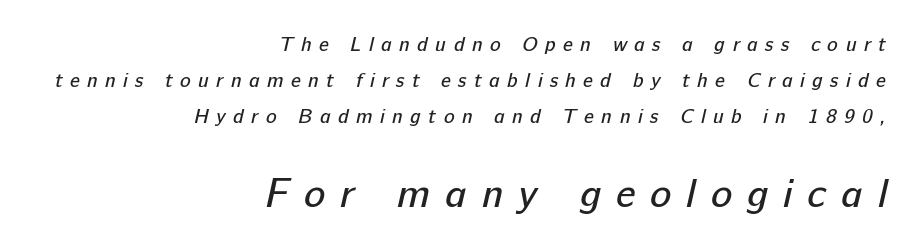
The image shows 40 px regular-weight sans-serif type; set right-aligned, line spacing 1.8x, unusually wide letter spacing (+0.37 em), not underlined; the second (bottom) block is 2.0x larger; low stroke contrast and a medium x-height.
